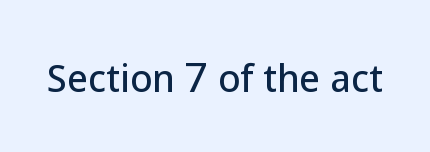
You could not count columns in this text — the font is proportionally spaced. This is roman type, the default non-slanted kind. Short note: letters normally spaced. Clear beneath every line of the passage. Font category for this specimen: sans-serif.
